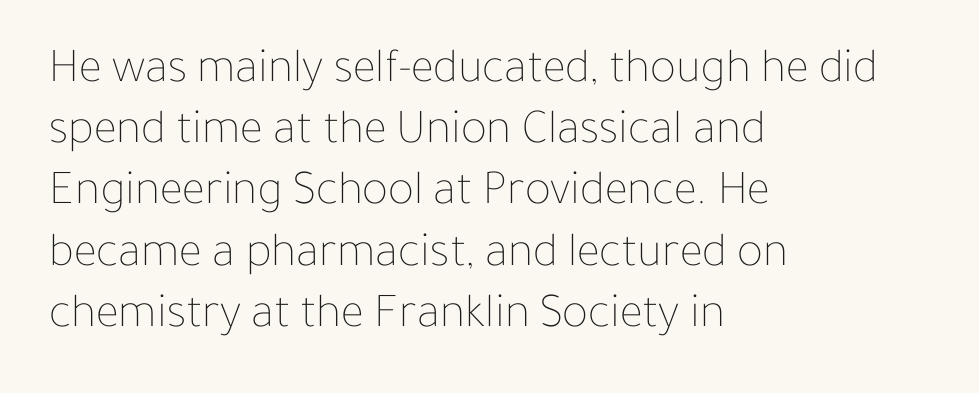
Q: Is the text bold? A: No.
Q: Is the text italic (slanted)? A: No, it is upright.
Q: Is the text underlined? A: No.
Q: How is the paragraph aligned? A: Left-aligned.
Q: Is the spacing between letters normal or unusually wide? A: Normal.
Q: Is the spacing between lines tight, normal or loose? A: Normal.
Q: Width (condensed, normal, or wide)? A: Normal.
Q: Stroke contrast? A: Low.
Q: x-height? A: Medium.
Q: Monospaced? A: No.
